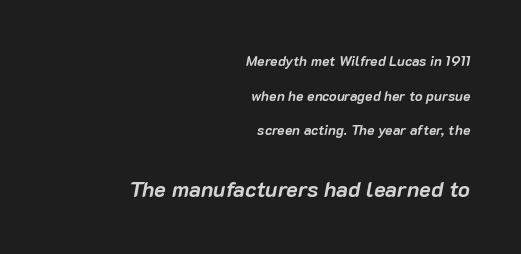
Is the type slanted? Yes — the strokes lean at a clear angle. The lines are quadded right. Between one letter and the next there's only the usual sliver of space. The composition opens small and finishes big. The rendering uses a large line-height, opening up the rows. Stroke thickness is high; the sample reads as a true bold.
